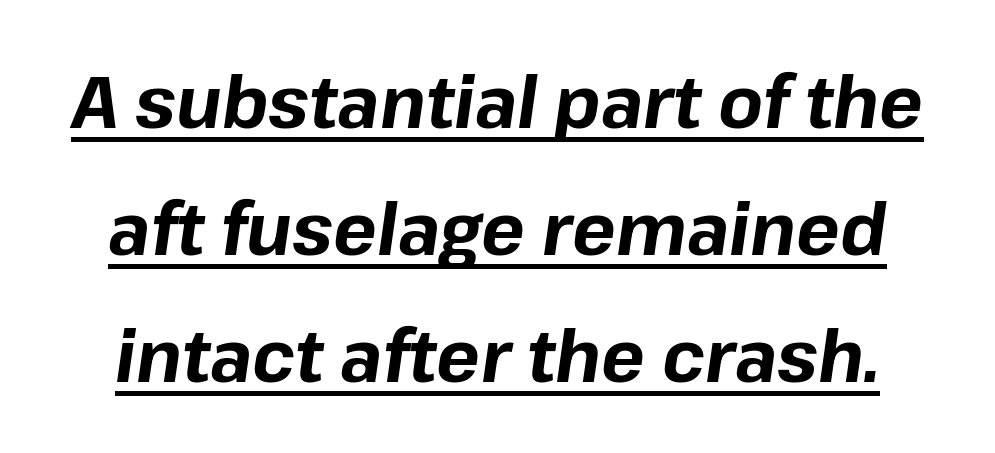
There's an unmistakable incline to the writing here. Character widths vary here, with narrow letters taking less room than wide ones. Notice how a bar underscores the lettering throughout. The horizontal fit of the characters is conventional and even. Students, this is bold: see how much ink each stroke carries.
